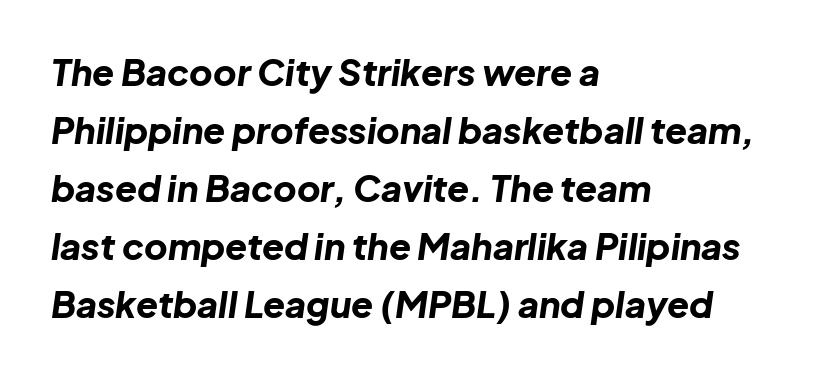
The rag falls on the right side of this text block. Regular leading. The glyphs look as if they've been sheared to an angle. Each word holds together tightly as a unit, with standard inter-letter gaps. Nobody drew a line under any word here.
